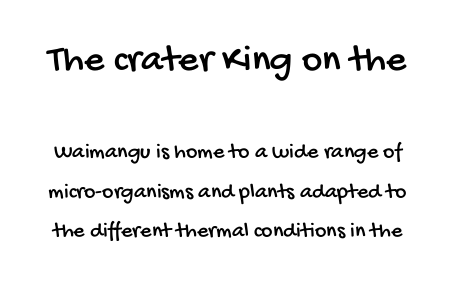
{"serif": "no", "width": "condensed", "stroke_contrast": "low", "x_height": "large", "monospaced": "no", "underline": "no", "line_spacing_ratio": 1.81, "letter_spacing": "normal", "letter_spacing_em": 0.0, "larger_block": "first", "size_ratio": 1.77, "glyph_px": 39}
